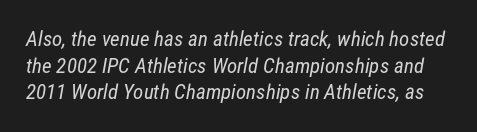
The image shows 21 px text type; set normal line spacing (1.27x), normal letter spacing, not underlined.
